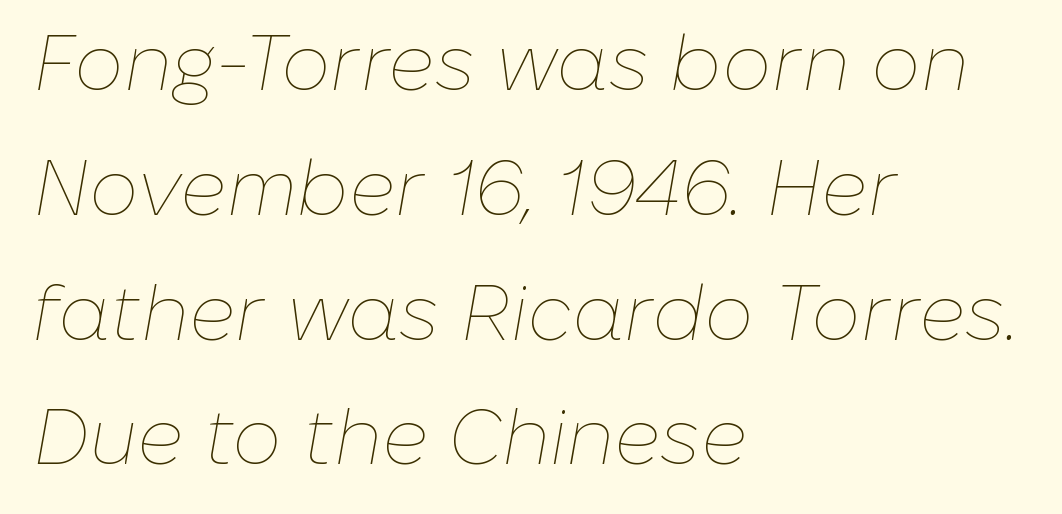
Q: Is the text bold? A: No.
Q: Is the text italic (slanted)? A: Yes, it leans right by about 10 degrees.
Q: Is the text underlined? A: No.
Q: How is the paragraph aligned? A: Left-aligned.
Q: Is the spacing between letters normal or unusually wide? A: Normal.
Q: Is the spacing between lines tight, normal or loose? A: Normal.
Q: Width (condensed, normal, or wide)? A: Normal.
Q: Stroke contrast? A: Low.
Q: x-height? A: Medium.
Q: Monospaced? A: No.
